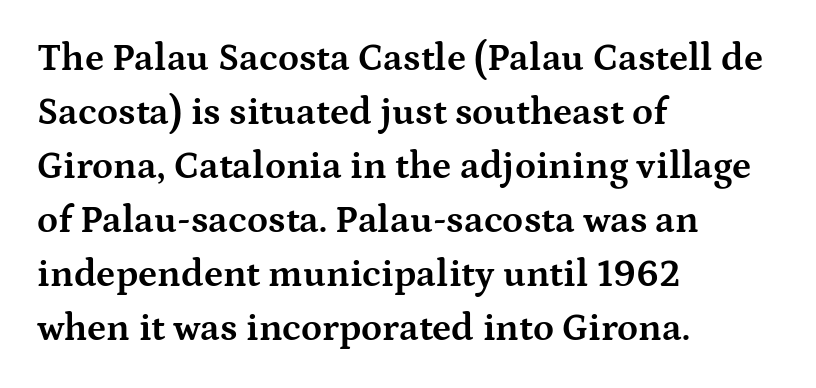
{"serif": "yes", "italic": "no", "bold": "yes", "weight": "bold", "width": "wide", "stroke_contrast": "medium", "x_height": "medium", "monospaced": "no", "underline": "no", "align": "left", "line_spacing": "normal", "line_spacing_ratio": 1.42, "letter_spacing": "normal", "letter_spacing_em": 0.0, "glyph_px": 38}
